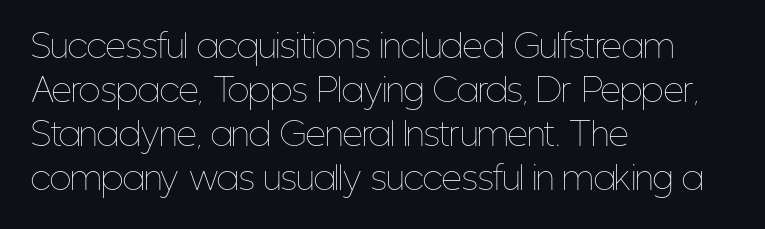
The image shows 32 px thin, condensed type, upright; set left-aligned, normal line spacing (1.37x), normal letter spacing, not underlined; low stroke contrast and a medium x-height.
